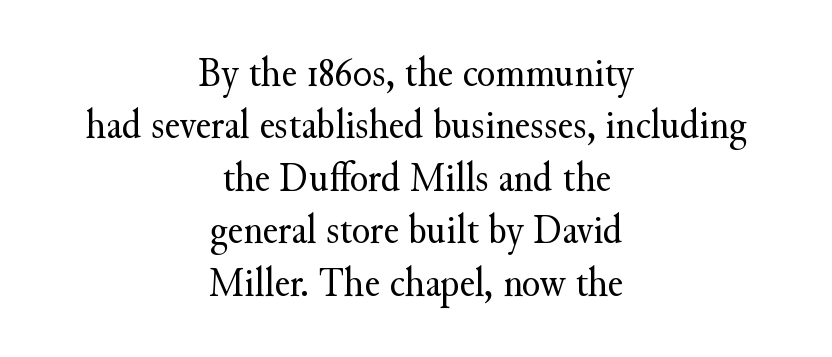
Check where the strokes stop: tiny serifs finish them off. Think of a printed novel: that variable character pitch is what you see here. Underlining? Definitely not there. Teacher's note: observe the equal gaps on both sides — that is centered alignment. Regular leading. Letters have the restrained weight of plain body copy at most.
